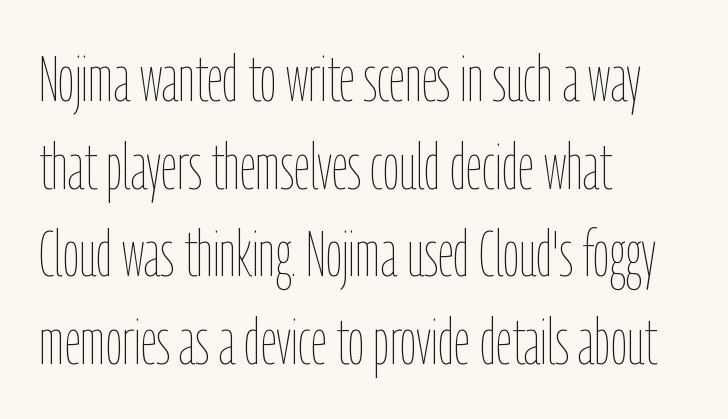
{"italic": "no", "bold": "no", "weight": "thin", "width": "condensed", "stroke_contrast": "low", "x_height": "medium", "monospaced": "no", "underline": "no", "align": "left", "line_spacing": "normal", "line_spacing_ratio": 1.37, "letter_spacing": "normal", "letter_spacing_em": 0.0, "glyph_px": 64}
